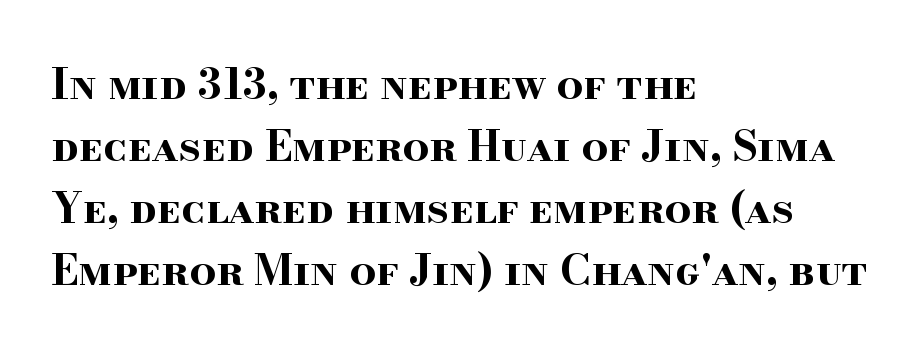
{"serif": "yes", "italic": "no", "bold": "yes", "weight": "bold", "width": "wide", "stroke_contrast": "high", "x_height": "small", "monospaced": "no", "underline": "no", "align": "left", "line_spacing": "normal", "line_spacing_ratio": 1.48, "letter_spacing": "normal", "letter_spacing_em": 0.0, "glyph_px": 42}
